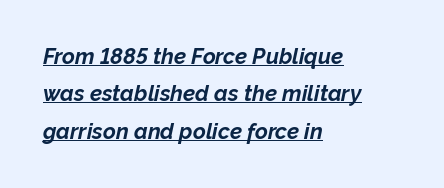
Q: Is the text bold? A: Yes.
Q: Is the text italic (slanted)? A: Yes, it leans right by about 12 degrees.
Q: Is the text underlined? A: Yes.
Q: How is the paragraph aligned? A: Left-aligned.
Q: Is the spacing between letters normal or unusually wide? A: Normal.
Q: Is the spacing between lines tight, normal or loose? A: Normal.
